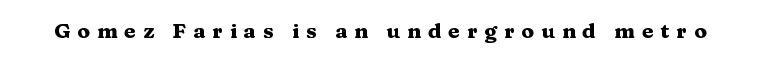
The image shows 21 px bold type, upright; set unusually wide letter spacing (+0.33 em), not underlined.
